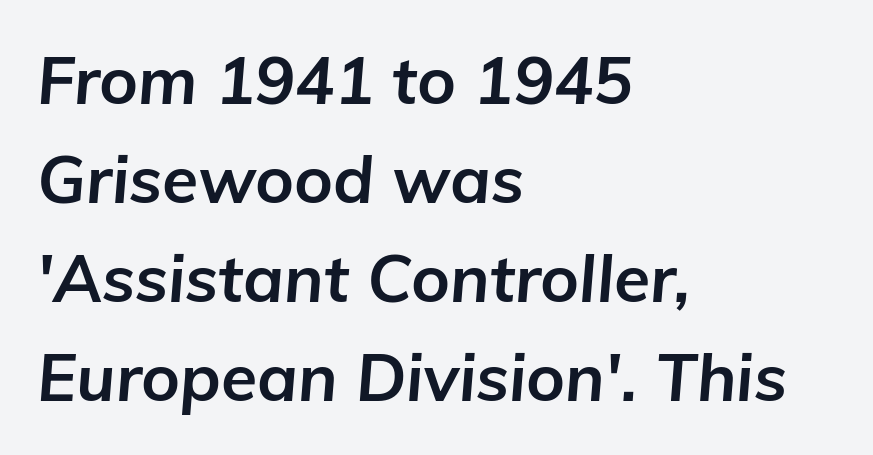
{"italic": "yes", "lean": "right", "slant_degrees": 5, "bold": "yes", "weight": "bold", "width": "normal", "stroke_contrast": "low", "x_height": "medium", "monospaced": "no", "underline": "no", "align": "left", "line_spacing": "normal", "line_spacing_ratio": 1.5, "letter_spacing": "normal", "letter_spacing_em": 0.0, "glyph_px": 66}
